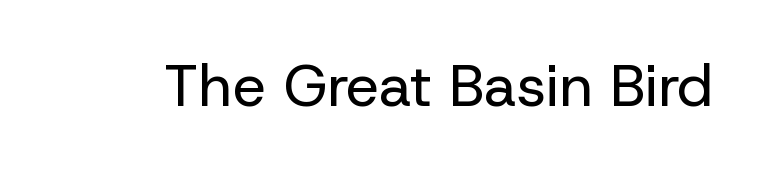
The image shows 59 px regular-weight sans-serif type, upright; set normal letter spacing, not underlined; low stroke contrast and a medium x-height.
